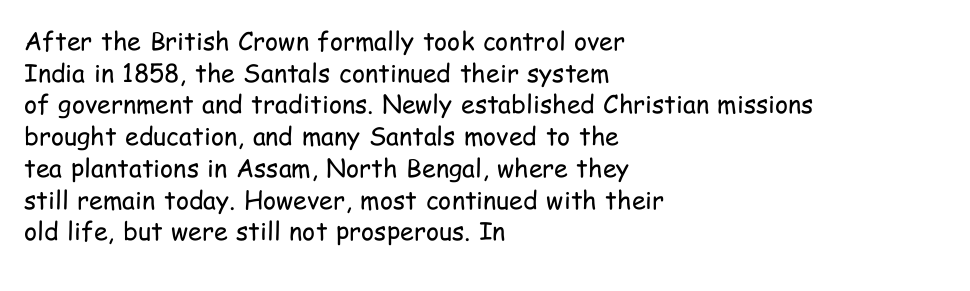
Q: Is the text bold? A: No.
Q: Is the text italic (slanted)? A: No, it is upright.
Q: Is the text underlined? A: No.
Q: How is the paragraph aligned? A: Left-aligned.
Q: Is the spacing between letters normal or unusually wide? A: Normal.
Q: Is the spacing between lines tight, normal or loose? A: Normal.
